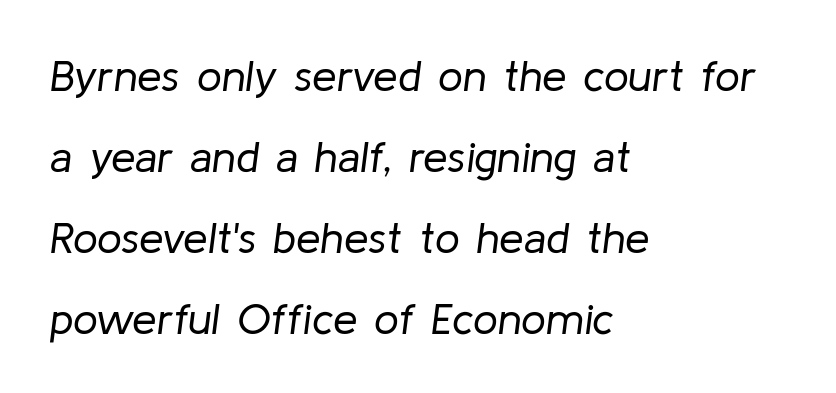
{"italic": "yes", "lean": "right", "slant_degrees": 8, "bold": "no", "weight": "regular", "width": "normal", "stroke_contrast": "low", "x_height": "medium", "monospaced": "no", "underline": "no", "align": "left", "line_spacing_ratio": 1.84, "letter_spacing": "normal", "letter_spacing_em": 0.0, "glyph_px": 44}
